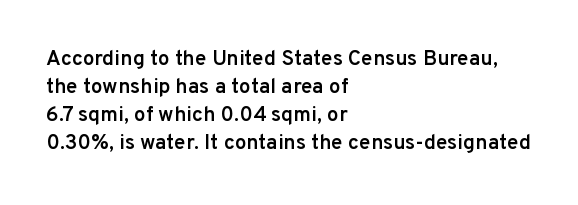
The image shows 21 px text type, upright; set left-aligned, normal line spacing (1.34x), normal letter spacing, not underlined.
